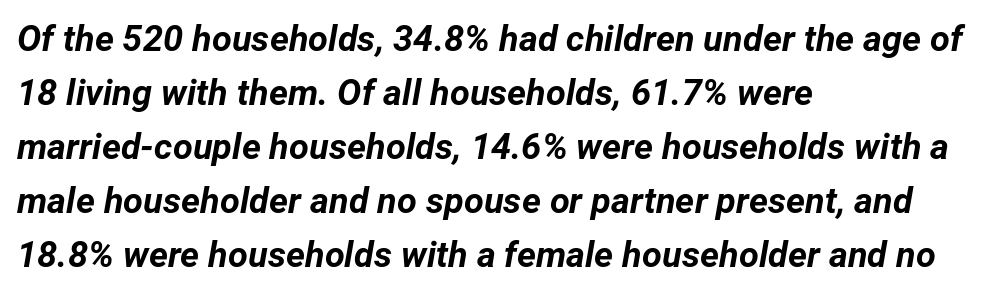
Q: Is the text bold? A: Yes.
Q: Is the text italic (slanted)? A: Yes, it leans right by about 12 degrees.
Q: Is the text underlined? A: No.
Q: How is the paragraph aligned? A: Left-aligned.
Q: Is the spacing between letters normal or unusually wide? A: Normal.
Q: Is the spacing between lines tight, normal or loose? A: Normal.
Q: Width (condensed, normal, or wide)? A: Normal.
Q: Stroke contrast? A: Low.
Q: x-height? A: Medium.
Q: Monospaced? A: No.
